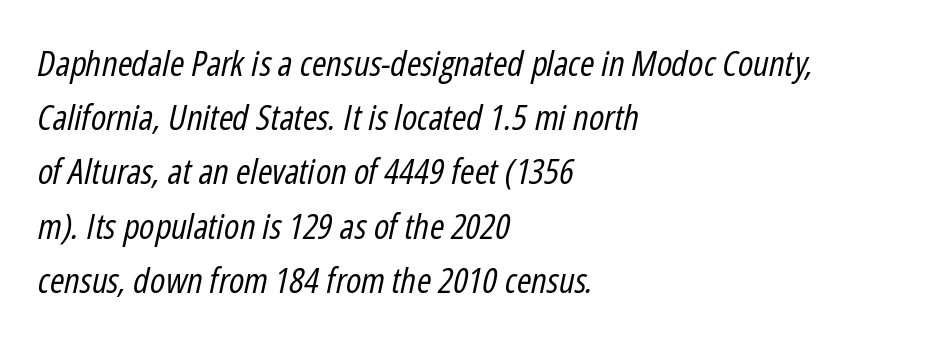
Q: Is the text bold? A: No.
Q: Is the text italic (slanted)? A: Yes, it leans right by about 12 degrees.
Q: Is the text underlined? A: No.
Q: How is the paragraph aligned? A: Left-aligned.
Q: Is the spacing between letters normal or unusually wide? A: Normal.
Q: Is the spacing between lines tight, normal or loose? A: Normal.
Q: Width (condensed, normal, or wide)? A: Condensed.
Q: Stroke contrast? A: Low.
Q: x-height? A: Medium.
Q: Monospaced? A: No.
